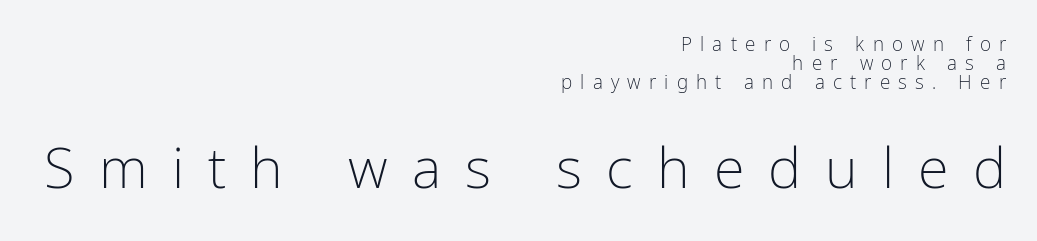
Unbolded letterforms with no extra heft. Regarding leading, the lines here are crowded together. These lines stack with their right ends in a neat column. The text was rendered using a sans face with plain stroke endings. Proportional: the letters do not fall into vertical columns.
